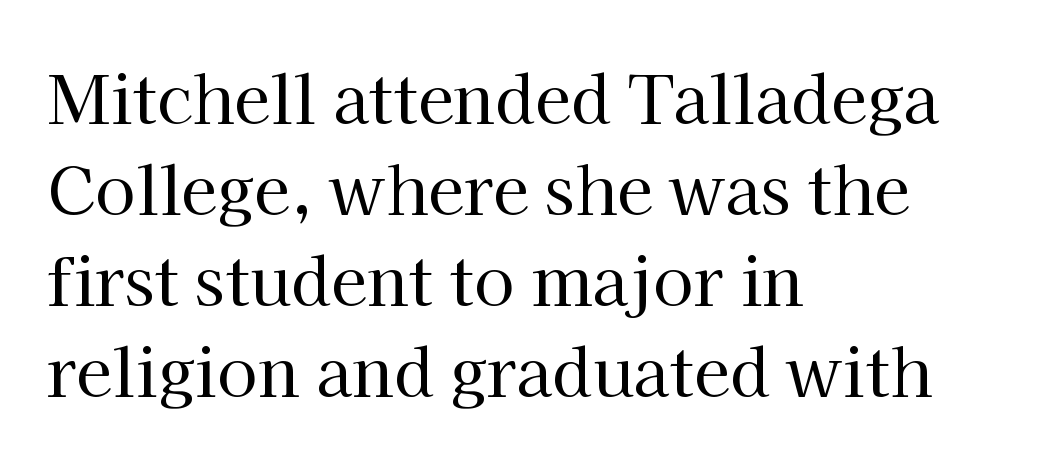
Q: Is the text bold? A: No.
Q: Is the text italic (slanted)? A: No, it is upright.
Q: Is the typeface a serif or a sans-serif typeface? A: Serif.
Q: Is the text underlined? A: No.
Q: How is the paragraph aligned? A: Left-aligned.
Q: Is the spacing between letters normal or unusually wide? A: Normal.
Q: Is the spacing between lines tight, normal or loose? A: Normal.
Q: Width (condensed, normal, or wide)? A: Normal.
Q: Stroke contrast? A: High.
Q: x-height? A: Medium.
Q: Monospaced? A: No.
